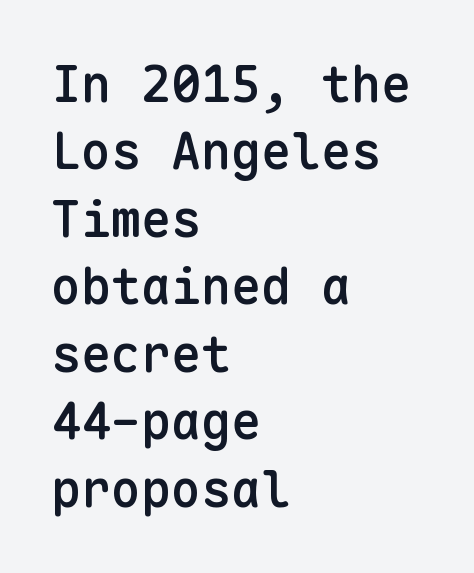
The passage shown is not underscored anywhere. These words are printed semibold, heavier than regular yet not bold. Here the glyphs are tracked normally, forming tight word shapes. Upright lettering throughout. The text was rendered using a sans face with plain stroke endings. Does the copy run flush right? No — it runs flush left.
